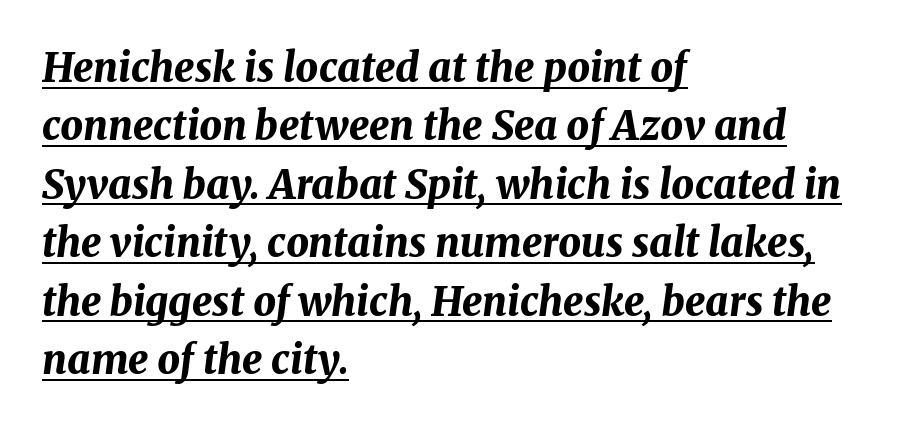
{"italic": "yes", "lean": "right", "slant_degrees": 8, "bold": "yes", "weight": "bold", "width": "normal", "stroke_contrast": "medium", "x_height": "medium", "monospaced": "no", "underline": "yes", "align": "left", "line_spacing": "normal", "line_spacing_ratio": 1.46, "letter_spacing": "normal", "letter_spacing_em": 0.0, "glyph_px": 40}
